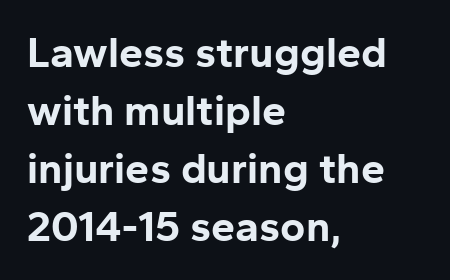
The image shows 43 px bold sans-serif type, upright; set left-aligned, normal line spacing (1.35x), normal letter spacing, not underlined; low stroke contrast and a medium x-height.
